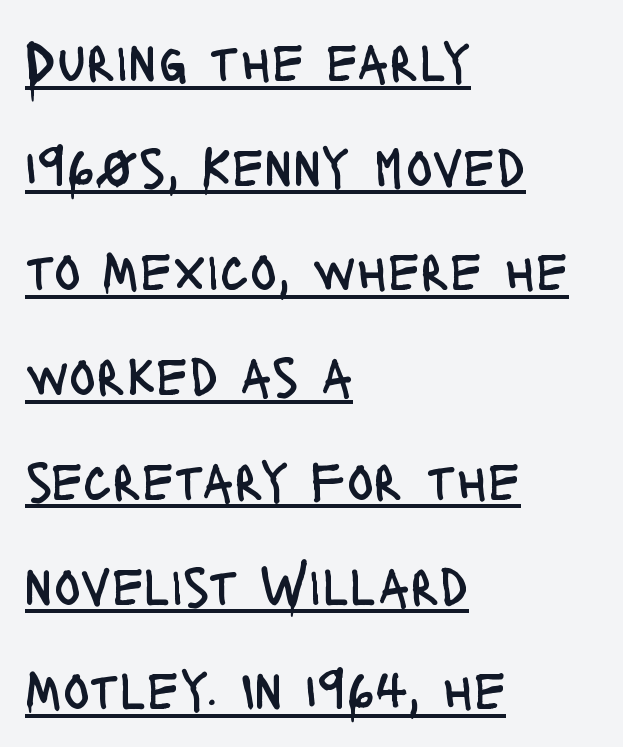
The image shows 56 px regular-weight, condensed sans-serif type, upright; set left-aligned, line spacing 1.87x, normal letter spacing, underlined; low stroke contrast and a large x-height.
